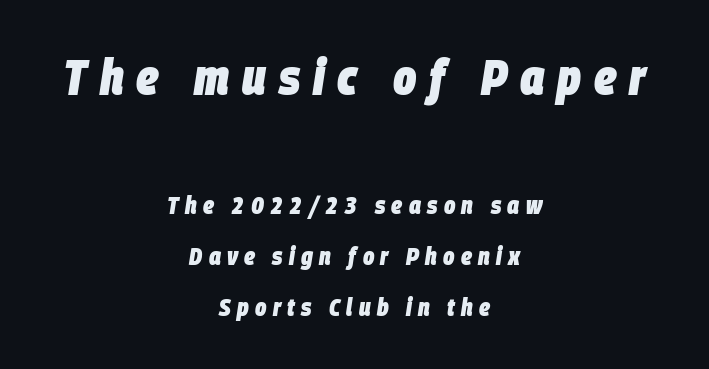
The image shows 49 px heavy, condensed type, italic (leaning right); set centered, loose line spacing (2.12x), unusually wide letter spacing (+0.26 em), not underlined; the first (top) block is 2.04x larger; low stroke contrast and a large x-height.
